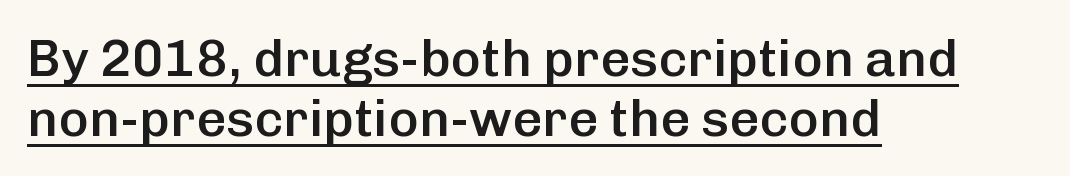
This is the in-between weight designers call semibold or demi. This sample uses plain, unmodified letter spacing. The sample's only ornament is a line tracing under the words. If you drew a line through each stem, it would be perfectly vertical. A typesetter would call this proportional, since set widths differ per character. The paragraph has a hard left edge and a soft right edge.
